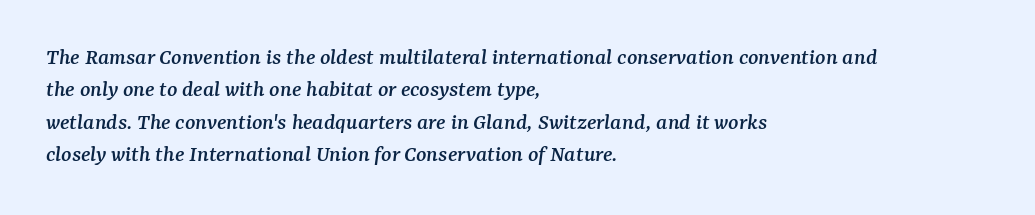
The typography opts for an oblique posture over an upright one. The horizontal fit of the characters is conventional and even. The paragraph shown leans on its left margin. Type without underlining. Is there much room between lines? A standard amount, neither cramped nor airy.
